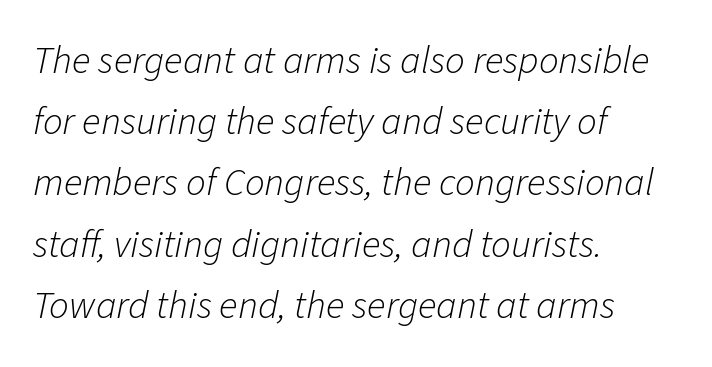
{"italic": "yes", "lean": "right", "slant_degrees": 11, "bold": "no", "weight": "light", "width": "normal", "stroke_contrast": "low", "x_height": "medium", "monospaced": "no", "underline": "no", "align": "left", "line_spacing": "normal", "line_spacing_ratio": 1.57, "letter_spacing": "normal", "letter_spacing_em": 0.0, "glyph_px": 39}
